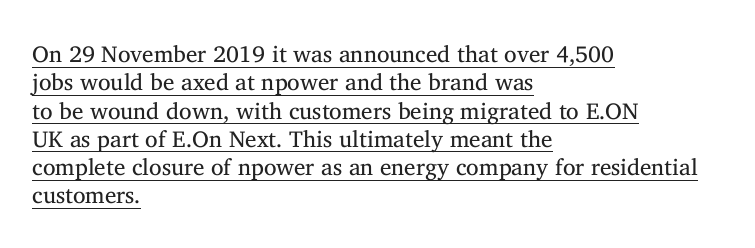
{"italic": "no", "bold": "no", "underline": "yes", "align": "left", "line_spacing_ratio": 1.23, "letter_spacing": "normal", "letter_spacing_em": 0.0, "glyph_px": 23}
